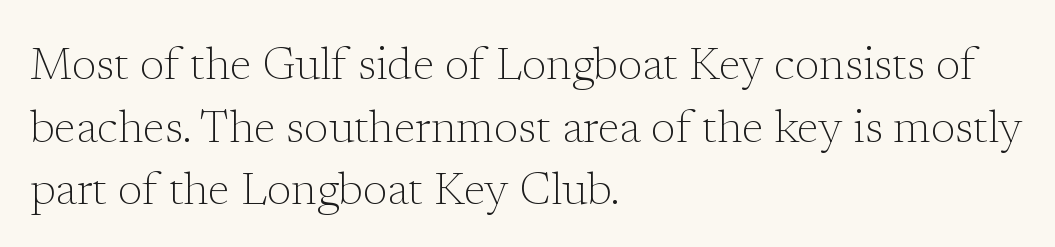
Q: Is the text bold? A: No.
Q: Is the text italic (slanted)? A: No, it is upright.
Q: Is the typeface a serif or a sans-serif typeface? A: Serif.
Q: Is the text underlined? A: No.
Q: How is the paragraph aligned? A: Left-aligned.
Q: Is the spacing between letters normal or unusually wide? A: Normal.
Q: Is the spacing between lines tight, normal or loose? A: Normal.
Q: Width (condensed, normal, or wide)? A: Normal.
Q: Stroke contrast? A: Low.
Q: x-height? A: Medium.
Q: Monospaced? A: No.
